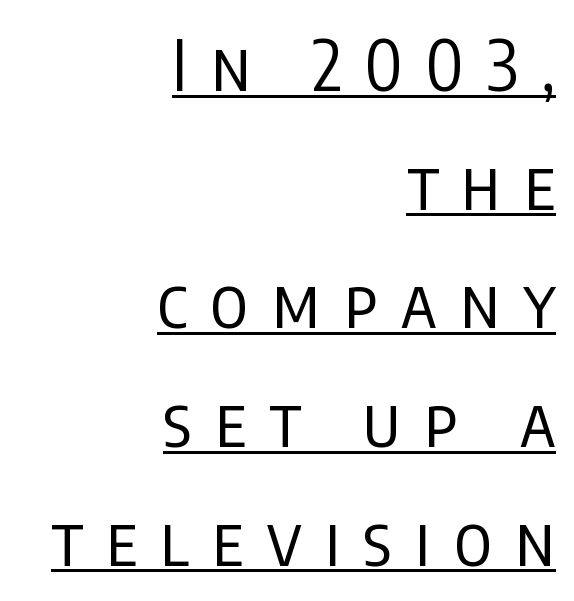
The glyphs in this specimen are sans serif. This sample has the flowing, uneven cadence of proportional lettering. Notice how the stems are strictly vertical — no italics here. What stands out about the letter spacing? Its width — letters are far apart. Letters have the restrained weight of plain body copy at most. Casual observation: everything's shoved over to the right.
